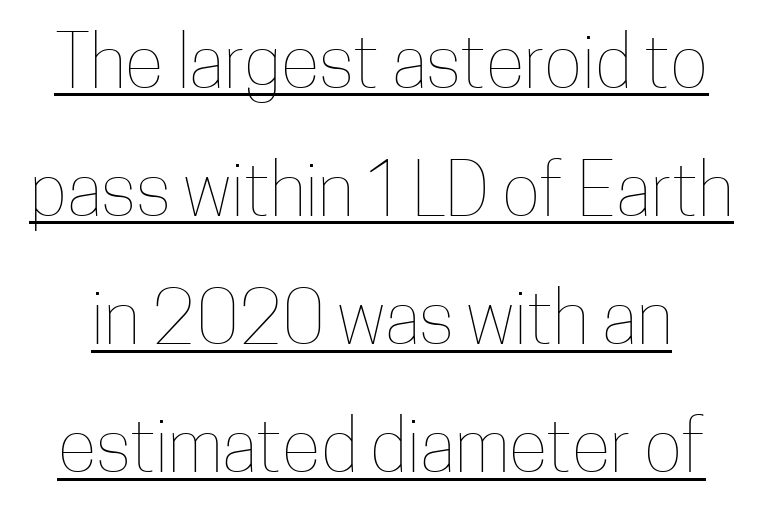
Q: Is the text bold? A: No.
Q: Is the text italic (slanted)? A: No, it is upright.
Q: Is the text underlined? A: Yes.
Q: Is the spacing between letters normal or unusually wide? A: Normal.
Q: Width (condensed, normal, or wide)? A: Condensed.
Q: Stroke contrast? A: Low.
Q: x-height? A: Medium.
Q: Monospaced? A: No.
